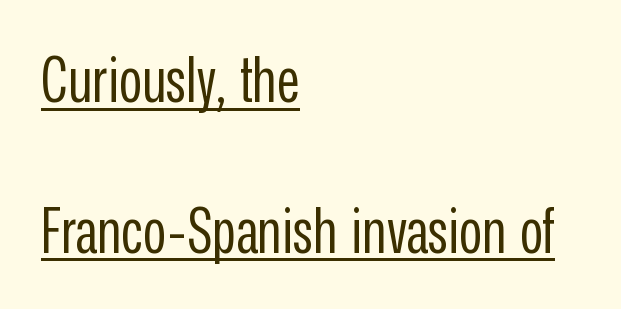
Q: Is the text bold? A: No.
Q: Is the text italic (slanted)? A: No, it is upright.
Q: Is the typeface a serif or a sans-serif typeface? A: Sans-serif.
Q: Is the text underlined? A: Yes.
Q: How is the paragraph aligned? A: Left-aligned.
Q: Is the spacing between letters normal or unusually wide? A: Normal.
Q: Is the spacing between lines tight, normal or loose? A: Loose.
Q: Width (condensed, normal, or wide)? A: Condensed.
Q: Stroke contrast? A: Low.
Q: x-height? A: Medium.
Q: Monospaced? A: No.
